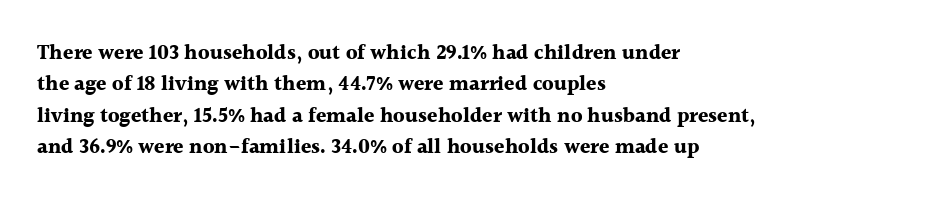
{"italic": "no", "bold": "yes", "underline": "no", "align": "left", "line_spacing": "normal", "line_spacing_ratio": 1.49, "letter_spacing": "normal", "letter_spacing_em": 0.0, "glyph_px": 21}
